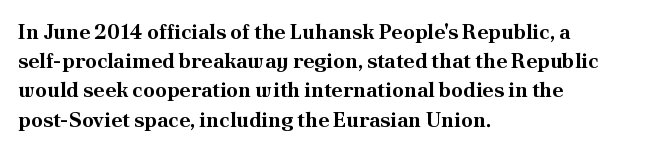
{"italic": "no", "bold": "yes", "underline": "no", "align": "left", "line_spacing": "normal", "line_spacing_ratio": 1.39, "letter_spacing": "normal", "letter_spacing_em": 0.0, "glyph_px": 21}
